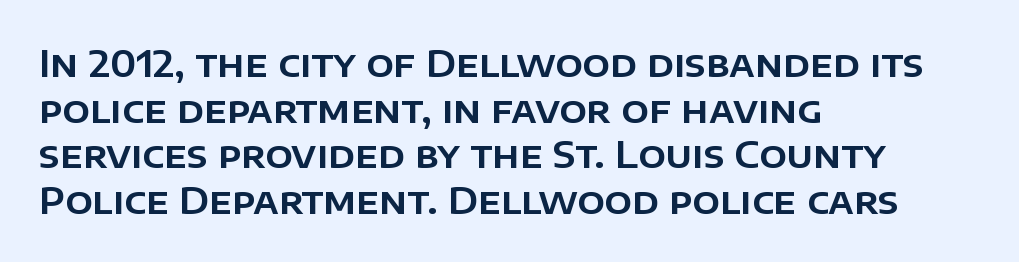
The image shows 36 px sans-serif type, upright; set left-aligned, normal line spacing (1.27x), normal letter spacing, not underlined; low stroke contrast and a large x-height.
